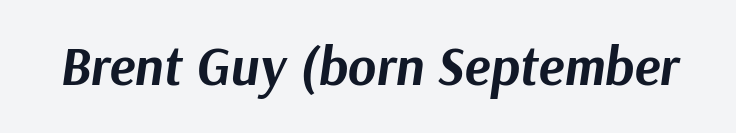
{"italic": "yes", "lean": "right", "slant_degrees": 9, "bold": "yes", "weight": "bold", "width": "normal", "stroke_contrast": "medium", "x_height": "medium", "monospaced": "no", "underline": "no", "letter_spacing": "normal", "letter_spacing_em": 0.0, "glyph_px": 54}
